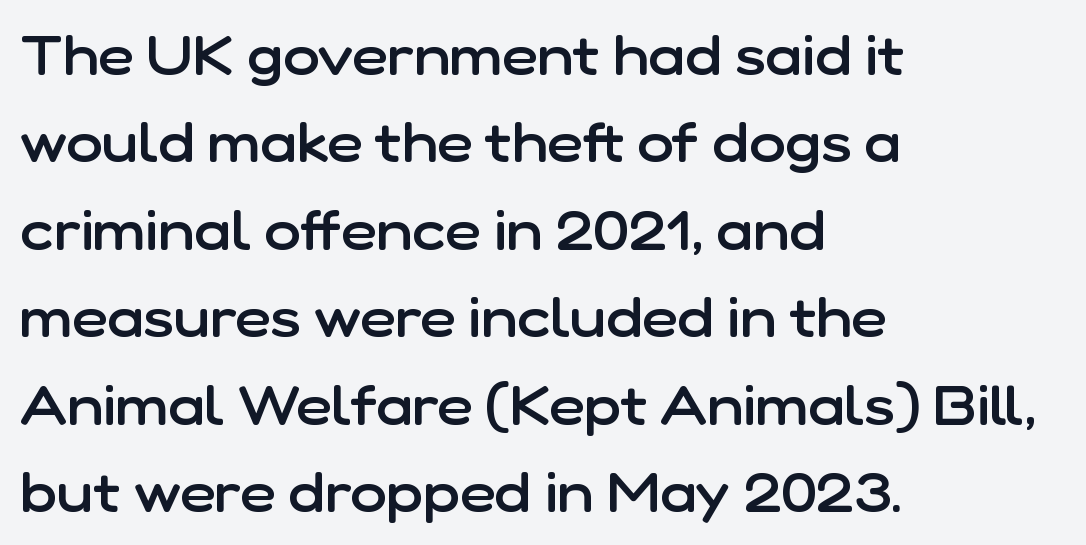
The image shows 55 px semibold sans-serif type, upright; set left-aligned, normal line spacing (1.59x), normal letter spacing, not underlined; low stroke contrast and a medium x-height.
